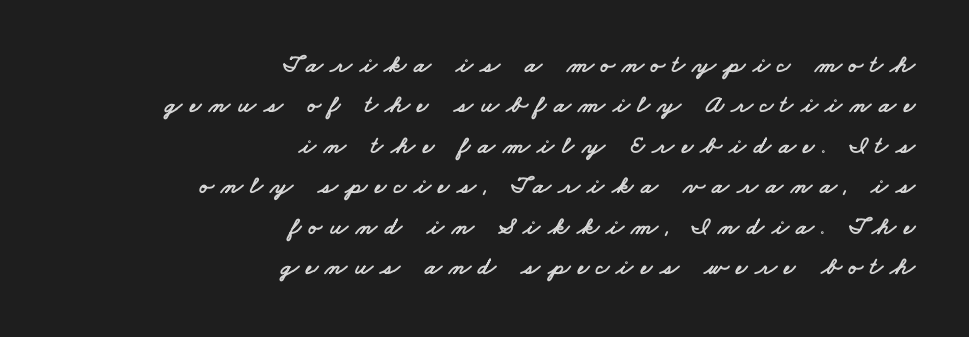
The image shows 25 px text type; set right-aligned, normal line spacing (1.62x), unusually wide letter spacing (+0.3 em), not underlined.
